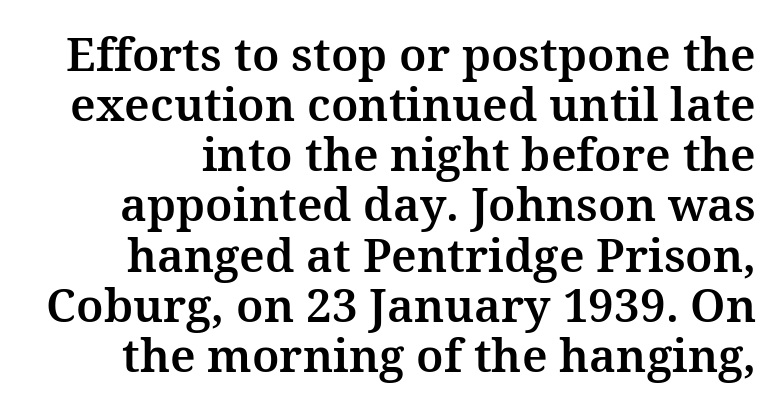
The image shows 46 px serif type, upright; set tight line spacing (1.09x), normal letter spacing, not underlined; medium stroke contrast and a medium x-height.
